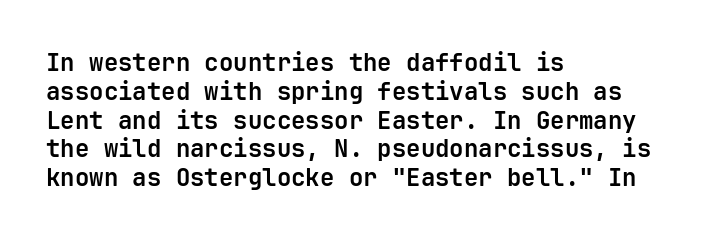
{"italic": "no", "bold": "yes", "underline": "no", "align": "left", "line_spacing_ratio": 1.2, "letter_spacing": "normal", "letter_spacing_em": 0.0, "glyph_px": 24}
